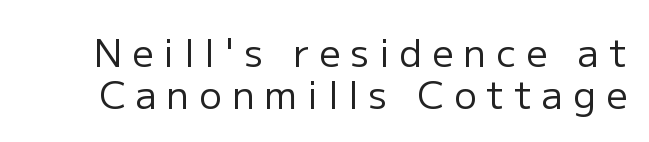
The image shows 38 px regular-weight sans-serif type, upright; set tight line spacing (1.1x), unusually wide letter spacing (+0.26 em), not underlined; low stroke contrast and a medium x-height.
